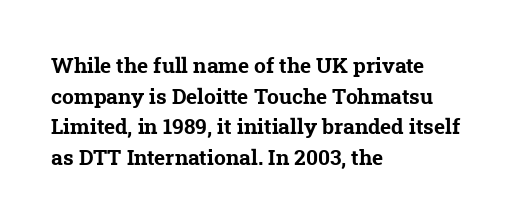
Students, this is bold: see how much ink each stroke carries. The rendering uses a moderate line-height, typical for paragraphs. The baseline area is clear. Short and long lines alike share a common starting point at left.
